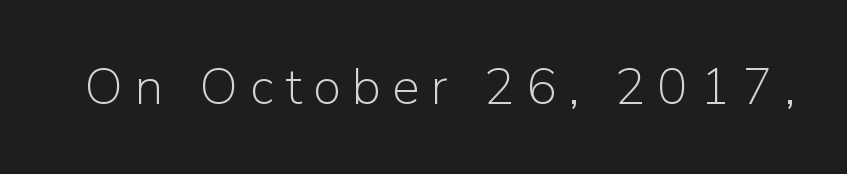
{"serif": "no", "italic": "no", "bold": "no", "weight": "light", "width": "normal", "stroke_contrast": "low", "x_height": "medium", "monospaced": "no", "underline": "no", "letter_spacing": "wide", "letter_spacing_em": 0.23, "glyph_px": 51}
